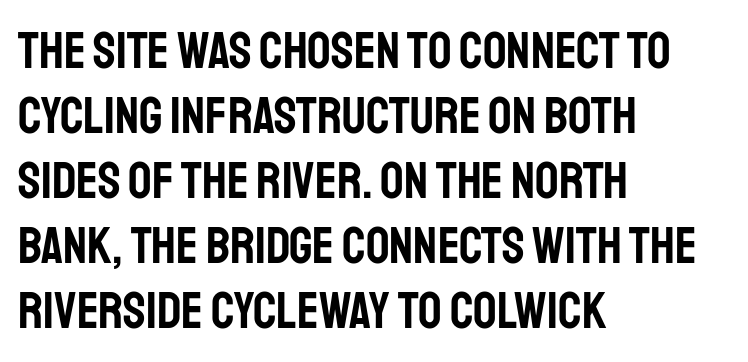
{"serif": "no", "italic": "no", "width": "condensed", "stroke_contrast": "low", "x_height": "large", "monospaced": "no", "underline": "no", "align": "left", "line_spacing": "normal", "line_spacing_ratio": 1.25, "letter_spacing": "normal", "letter_spacing_em": 0.0, "glyph_px": 52}
